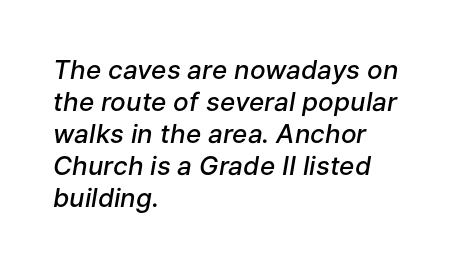
{"italic": "yes", "lean": "right", "slant_degrees": 9, "bold": "semi", "underline": "no", "align": "left", "line_spacing_ratio": 1.23, "letter_spacing": "normal", "letter_spacing_em": 0.0, "glyph_px": 26}
